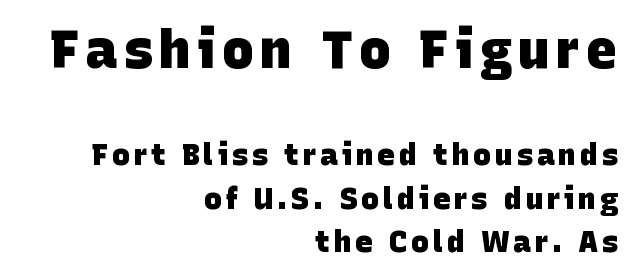
{"serif": "no", "bold": "yes", "weight": "heavy", "width": "normal", "stroke_contrast": "low", "x_height": "large", "monospaced": "no", "underline": "no", "align": "right", "line_spacing": "normal", "line_spacing_ratio": 1.45, "larger_block": "first", "size_ratio": 1.77, "glyph_px": 53}
